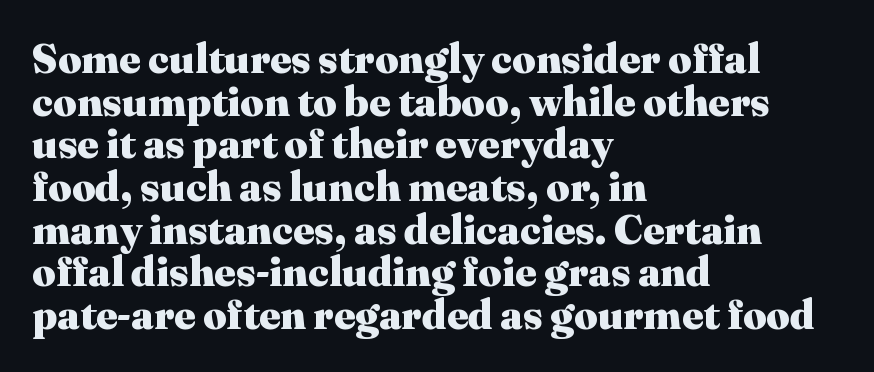
Q: Is the text bold? A: Yes.
Q: Is the text italic (slanted)? A: No, it is upright.
Q: Is the typeface a serif or a sans-serif typeface? A: Serif.
Q: Is the text underlined? A: No.
Q: How is the paragraph aligned? A: Left-aligned.
Q: Is the spacing between letters normal or unusually wide? A: Normal.
Q: Is the spacing between lines tight, normal or loose? A: Tight.
Q: Width (condensed, normal, or wide)? A: Normal.
Q: Stroke contrast? A: Medium.
Q: x-height? A: Medium.
Q: Monospaced? A: No.
